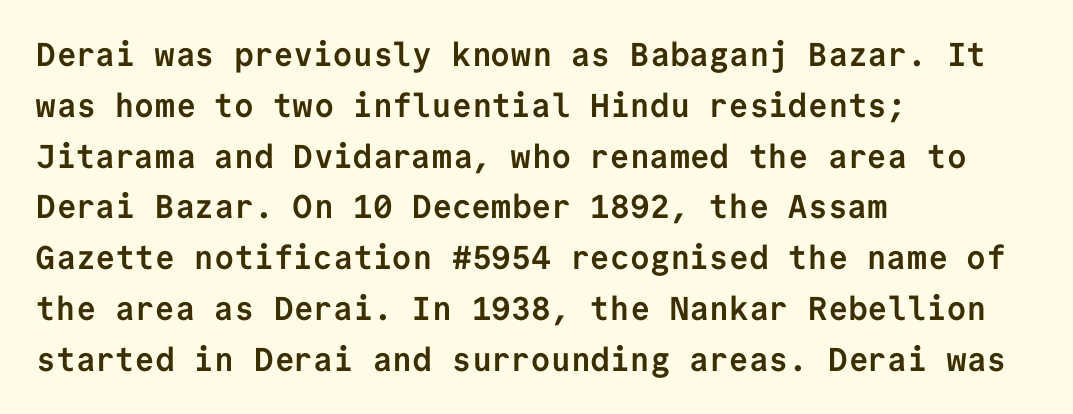
{"serif": "no", "italic": "no", "bold": "yes", "weight": "semibold", "width": "normal", "stroke_contrast": "low", "x_height": "medium", "monospaced": "yes", "underline": "no", "align": "left", "line_spacing": "normal", "line_spacing_ratio": 1.54, "letter_spacing": "normal", "letter_spacing_em": 0.0, "glyph_px": 33}
